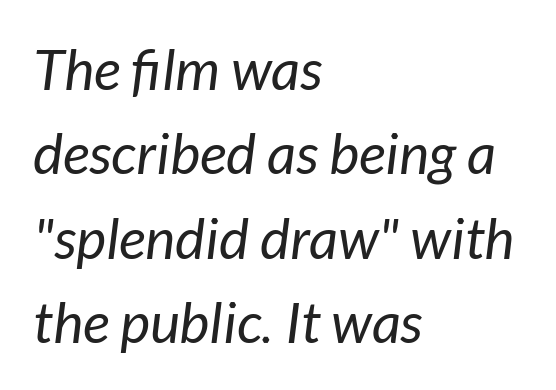
{"italic": "yes", "lean": "right", "slant_degrees": 7, "bold": "no", "weight": "regular", "width": "normal", "stroke_contrast": "low", "x_height": "medium", "monospaced": "no", "underline": "no", "align": "left", "line_spacing": "normal", "line_spacing_ratio": 1.48, "letter_spacing": "normal", "letter_spacing_em": 0.0, "glyph_px": 57}
